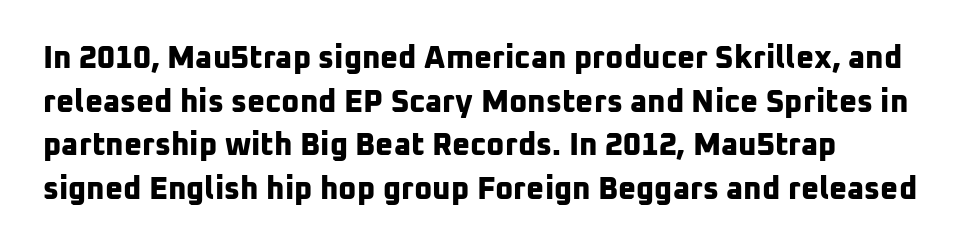
{"serif": "no", "bold": "yes", "weight": "bold", "width": "normal", "stroke_contrast": "low", "x_height": "medium", "monospaced": "no", "underline": "no", "align": "left", "line_spacing": "normal", "line_spacing_ratio": 1.41, "letter_spacing": "normal", "letter_spacing_em": 0.0, "glyph_px": 31}
